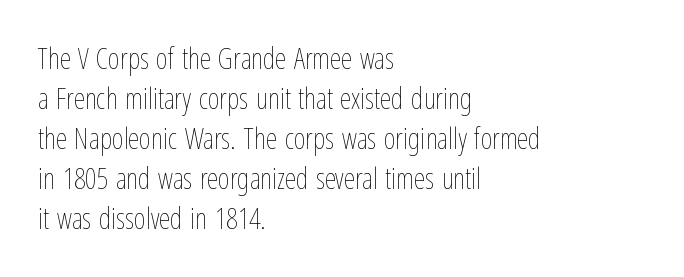
The image shows 29 px thin, condensed type, upright; set left-aligned, normal line spacing (1.38x), normal letter spacing, not underlined; low stroke contrast and a medium x-height.
